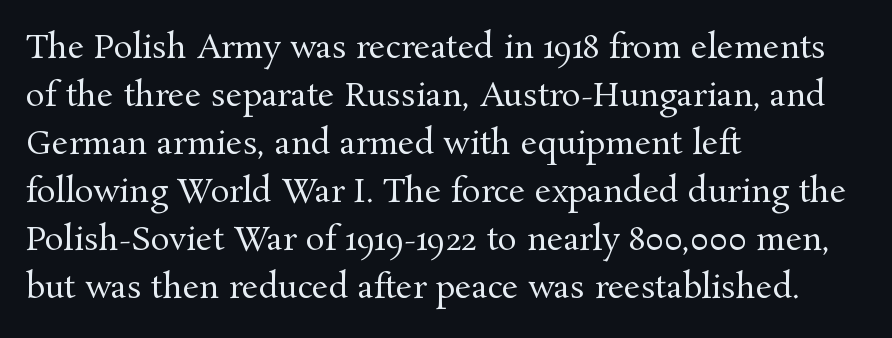
Check the space under the baseline: it is left empty. Is there any slant? The stems are plumb. If you measured baseline to baseline, you'd find a middling distance. Layout note: lines flush left. The text was rendered using a seriffed face with decorative stroke endings.
